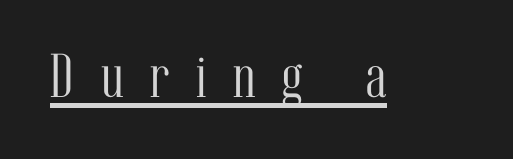
Q: Is the text bold? A: No.
Q: Is the text italic (slanted)? A: No, it is upright.
Q: Is the typeface a serif or a sans-serif typeface? A: Serif.
Q: Is the text underlined? A: Yes.
Q: Is the spacing between letters normal or unusually wide? A: Unusually wide.
Q: Width (condensed, normal, or wide)? A: Condensed.
Q: Stroke contrast? A: Medium.
Q: x-height? A: Medium.
Q: Monospaced? A: No.
